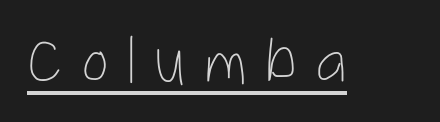
Q: Is the text bold? A: No.
Q: Is the text italic (slanted)? A: No, it is upright.
Q: Is the text underlined? A: Yes.
Q: Is the spacing between letters normal or unusually wide? A: Unusually wide.
Q: Width (condensed, normal, or wide)? A: Condensed.
Q: Stroke contrast? A: Low.
Q: x-height? A: Medium.
Q: Monospaced? A: No.
